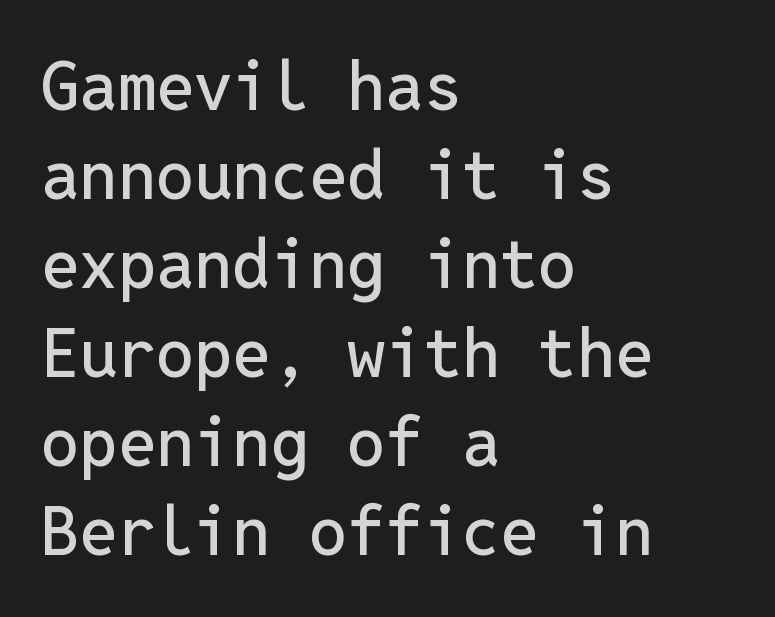
Q: Is the text italic (slanted)? A: No, it is upright.
Q: Is the typeface a serif or a sans-serif typeface? A: Sans-serif.
Q: Is the text underlined? A: No.
Q: How is the paragraph aligned? A: Left-aligned.
Q: Is the spacing between letters normal or unusually wide? A: Normal.
Q: Is the spacing between lines tight, normal or loose? A: Normal.
Q: Width (condensed, normal, or wide)? A: Normal.
Q: Stroke contrast? A: Low.
Q: x-height? A: Medium.
Q: Monospaced? A: Yes.
